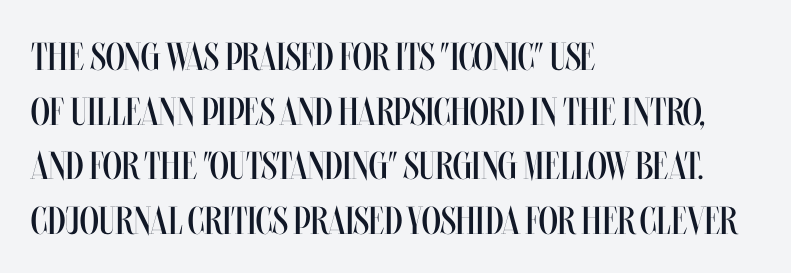
Look at the tracking — it's just the regular setting, nothing added. Heft: none added — not bold. Looks like regular typesetting: each glyph gets only the width it needs. In terms of posture, this sample is upright. Just letters on the line, the space beneath them empty. All the whitespace from short lines collects on the right.
